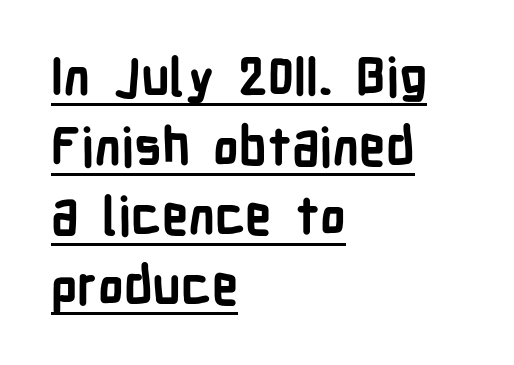
Q: Is the text bold? A: Yes.
Q: Is the text italic (slanted)? A: No, it is upright.
Q: Is the typeface a serif or a sans-serif typeface? A: Sans-serif.
Q: Is the text underlined? A: Yes.
Q: How is the paragraph aligned? A: Left-aligned.
Q: Is the spacing between letters normal or unusually wide? A: Normal.
Q: Is the spacing between lines tight, normal or loose? A: Normal.
Q: Width (condensed, normal, or wide)? A: Condensed.
Q: Stroke contrast? A: Low.
Q: x-height? A: Medium.
Q: Monospaced? A: No.
